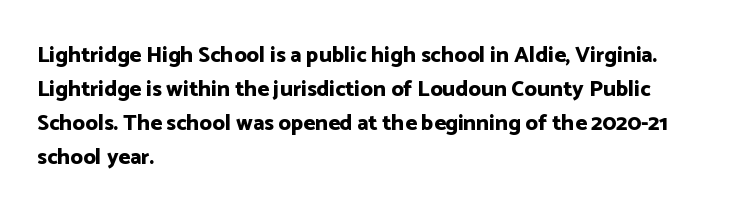
Q: Is the text bold? A: Yes.
Q: Is the text italic (slanted)? A: No, it is upright.
Q: Is the text underlined? A: No.
Q: How is the paragraph aligned? A: Left-aligned.
Q: Is the spacing between letters normal or unusually wide? A: Normal.
Q: Is the spacing between lines tight, normal or loose? A: Normal.
